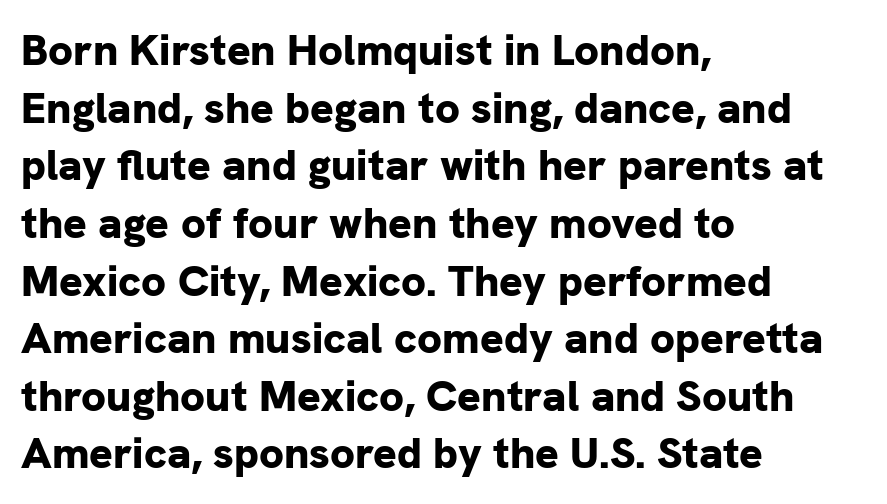
The lettering holds an erect, upright posture throughout. What stands out about the letter spacing? Nothing — it is the standard amount. The passage shown is typed in a proportional face where columns would drift. The strip under each line holds only bare page.
